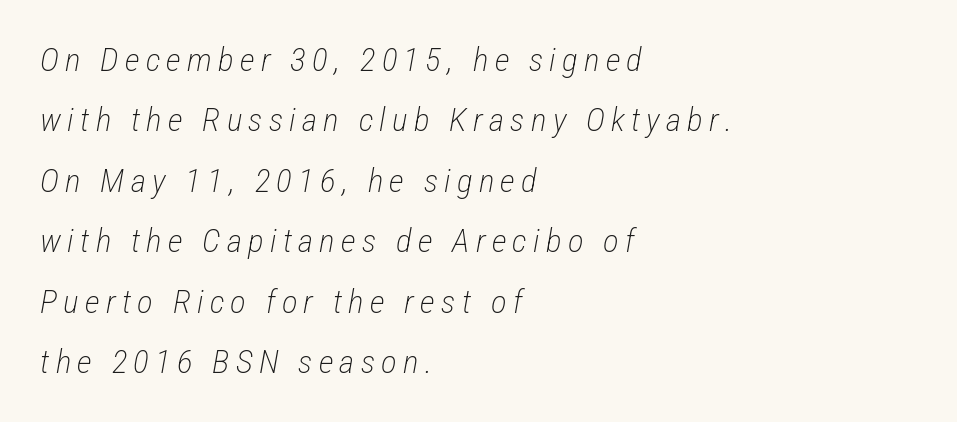
Q: Is the text bold? A: No.
Q: Is the text italic (slanted)? A: Yes, it leans right by about 12 degrees.
Q: Is the text underlined? A: No.
Q: How is the paragraph aligned? A: Left-aligned.
Q: Width (condensed, normal, or wide)? A: Condensed.
Q: Stroke contrast? A: Low.
Q: x-height? A: Medium.
Q: Monospaced? A: No.
